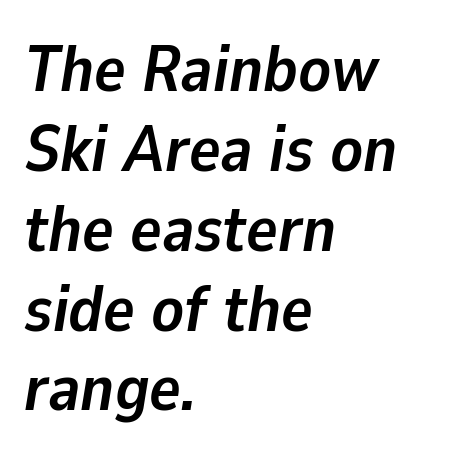
The passage shown is not underscored anywhere. Each letter keeps its own natural width here, so spacing adapts to shape. Heavy-handed strokes throughout: this text is bold. There is no visible air inserted between adjacent glyphs.
